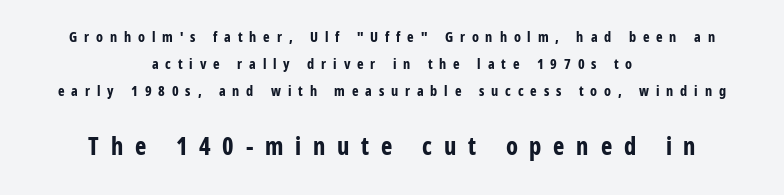
The image shows 24 px bold type, upright; set centered, loose line spacing (1.92x), unusually wide letter spacing (+0.49 em), not underlined; the second (bottom) block is 1.71x larger.
